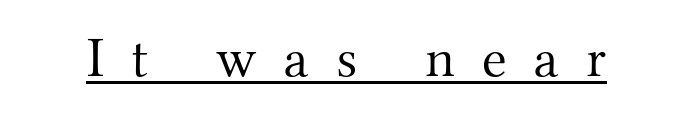
Does the lettering tilt? It doesn't — this is upright. To sum up the face: it has serifs. The face used here is rendered with a markedly widened letterfit. Students, observe the line beneath the letters — that is underlining. The passage shown is typed in a proportional face where columns would drift.
